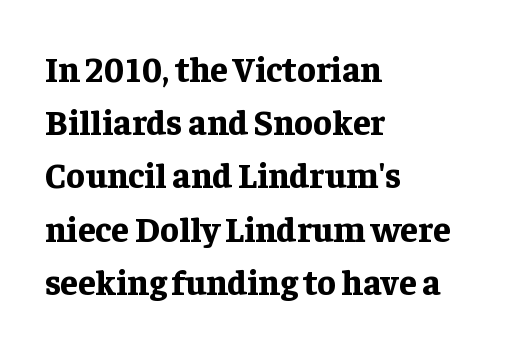
Plenty of ink on the page — the face is bold. In terms of letterspacing, this is plain default setting. Classification — serif. Underline: absent.
